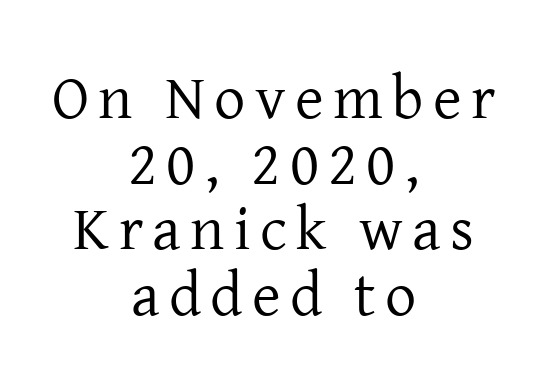
Regarding leading, the lines here are crowded together. Notice how the passage keeps no hard edge, just a central spine. The face used here is seriffed, in the tradition of book romans. The passage shown is typed in a proportional face where columns would drift.
